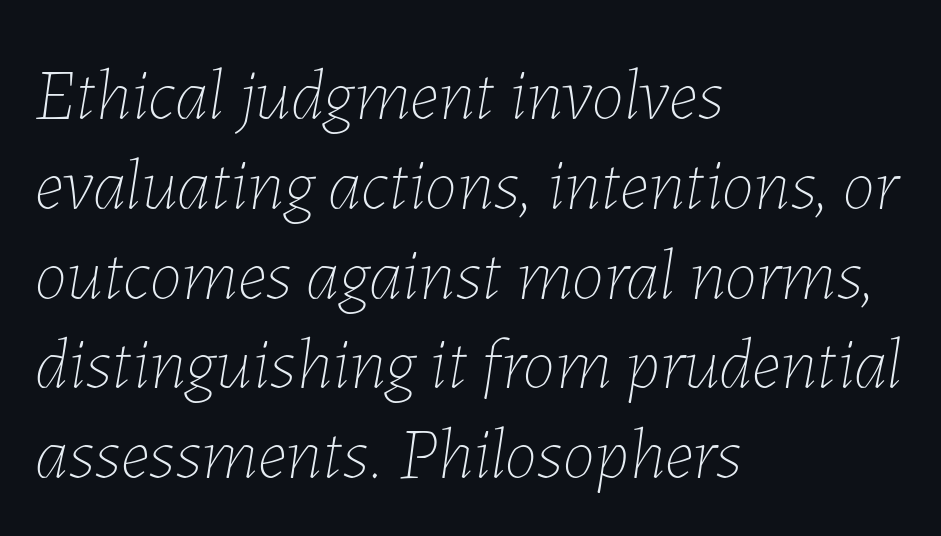
Q: Is the text bold? A: No.
Q: Is the text italic (slanted)? A: Yes, it leans right by about 7 degrees.
Q: Is the text underlined? A: No.
Q: How is the paragraph aligned? A: Left-aligned.
Q: Is the spacing between letters normal or unusually wide? A: Normal.
Q: Width (condensed, normal, or wide)? A: Normal.
Q: Stroke contrast? A: Low.
Q: x-height? A: Medium.
Q: Monospaced? A: No.
